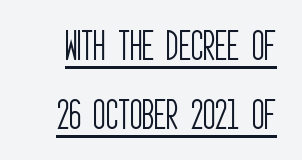
Whoever set this chose breathing room over compactness in the vertical rhythm. When letters stand straight like this, we call the style roman or upright. You could not count columns in this text — the font is proportionally spaced. Think standard paragraph weight, or any step lighter than that.
